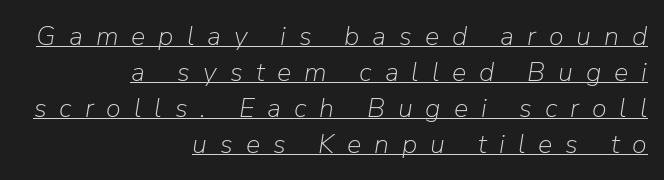
The image shows 27 px text type, italic (leaning right); set right-aligned, normal line spacing (1.33x), unusually wide letter spacing (+0.48 em), underlined.
